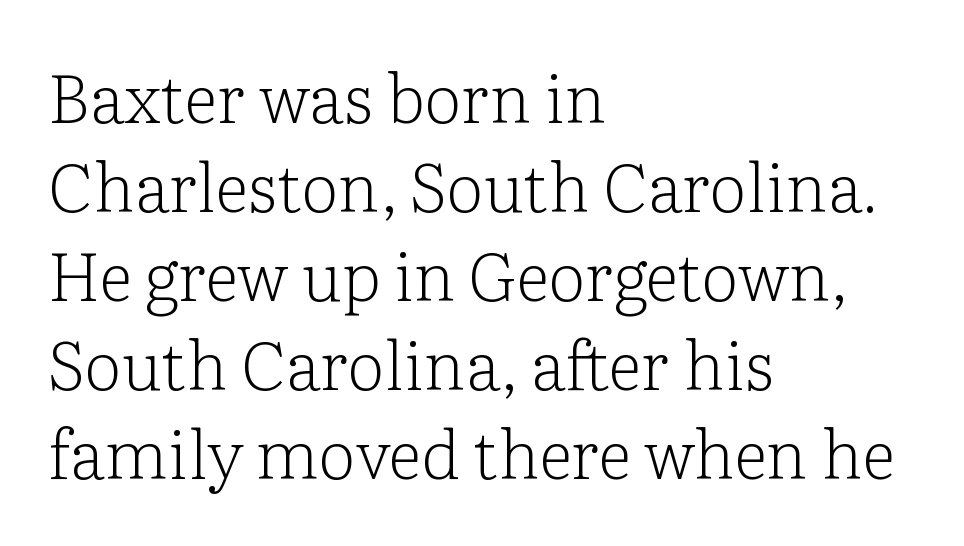
{"serif": "yes", "italic": "no", "bold": "no", "weight": "light", "width": "normal", "stroke_contrast": "low", "x_height": "medium", "monospaced": "no", "underline": "no", "align": "left", "line_spacing": "normal", "line_spacing_ratio": 1.33, "letter_spacing": "normal", "letter_spacing_em": 0.0, "glyph_px": 67}
